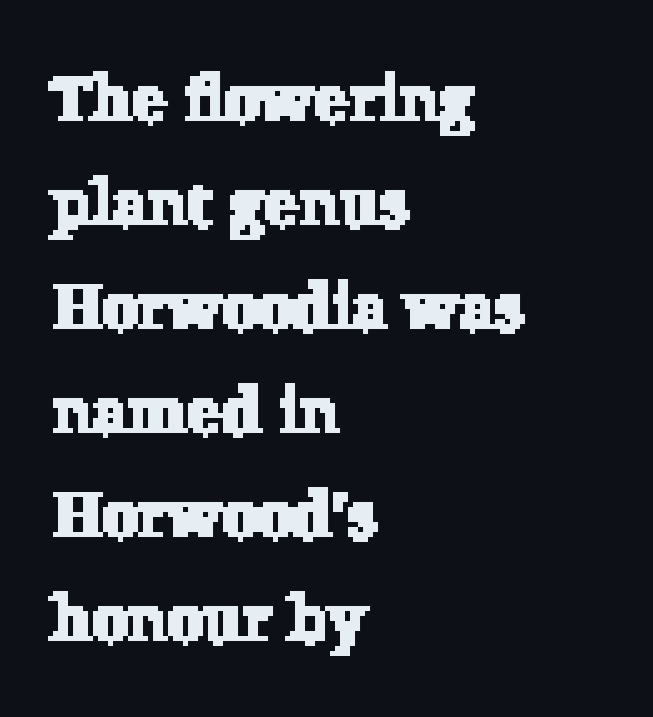
Q: Is the typeface a serif or a sans-serif typeface? A: Serif.
Q: Is the text underlined? A: No.
Q: How is the paragraph aligned? A: Left-aligned.
Q: Is the spacing between letters normal or unusually wide? A: Normal.
Q: Is the spacing between lines tight, normal or loose? A: Normal.
Q: Width (condensed, normal, or wide)? A: Normal.
Q: Stroke contrast? A: Low.
Q: x-height? A: Medium.
Q: Monospaced? A: No.
